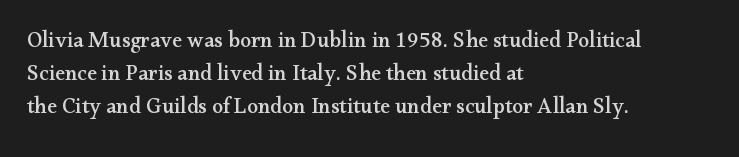
The image shows 22 px text type, upright; set left-aligned, normal line spacing (1.49x), normal letter spacing, not underlined.
